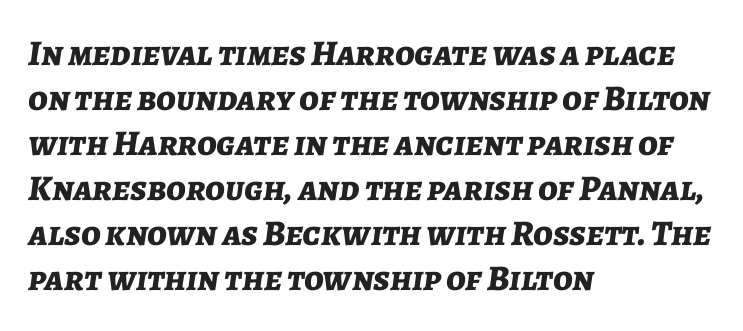
The image shows 36 px bold type, italic (leaning right); set left-aligned, normal line spacing (1.25x), normal letter spacing, not underlined; low stroke contrast and a medium x-height.
